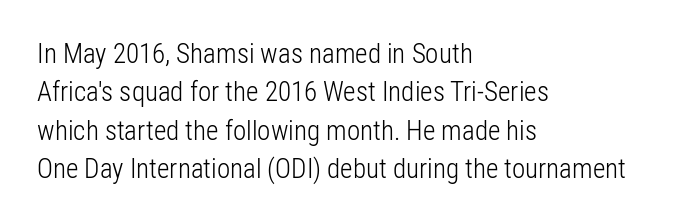
The image shows 27 px text type, upright; set left-aligned, normal line spacing (1.42x), normal letter spacing, not underlined.
